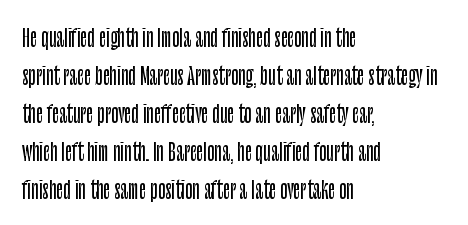
The specimen omits any rule beneath the text block's lines. Alignment: flush left. Italic? Not at all — the glyphs are vertical. The lines sit at an ordinary, default distance from one another. You could call the tracking neutral — neither tight nor loose.
